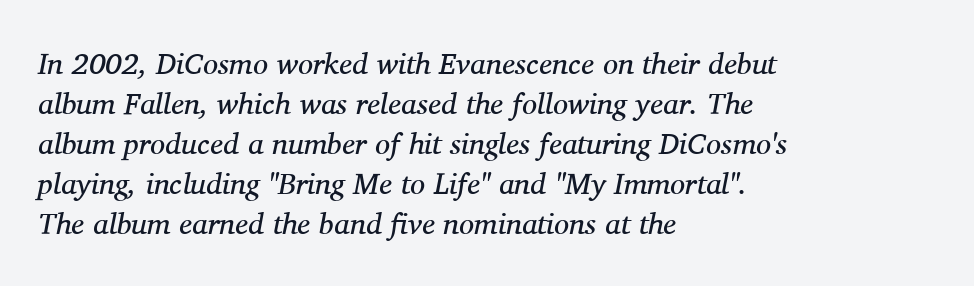
Letters have the restrained weight of plain body copy at most. Does the leading feel generous? No, just average. Descenders hang freely into open space. Visually the block forms a straight wall on the left and a jagged coastline on the right. Caption: standard tracking, unaltered.
